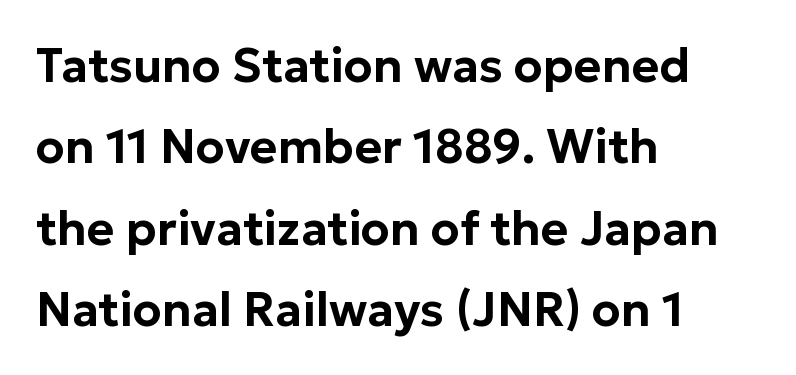
The image shows 47 px sans-serif type, upright; set left-aligned, line spacing 1.73x, normal letter spacing, not underlined; low stroke contrast and a medium x-height.
